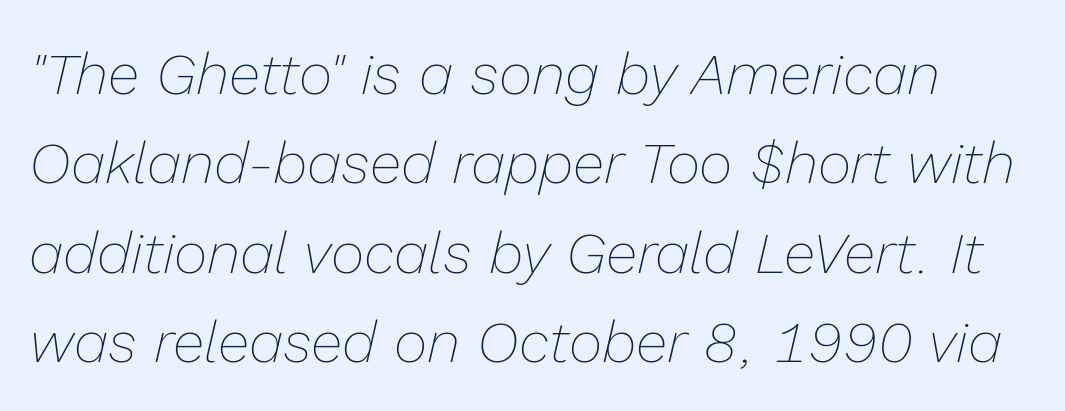
The image shows 58 px thin type, italic (leaning right); set normal line spacing (1.54x), normal letter spacing, not underlined; low stroke contrast and a medium x-height.
